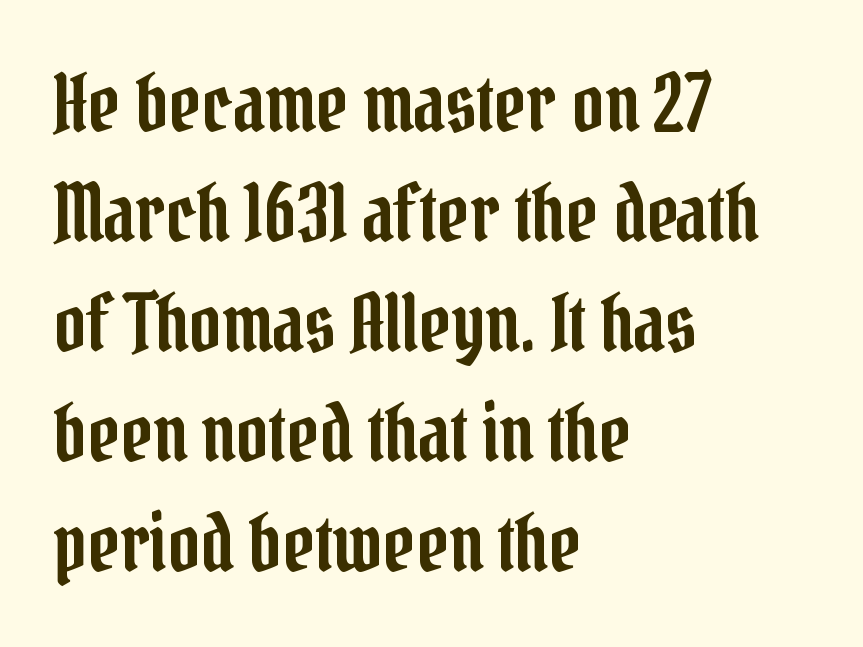
{"serif": "yes", "italic": "no", "width": "condensed", "stroke_contrast": "low", "x_height": "medium", "monospaced": "no", "underline": "no", "align": "left", "line_spacing": "normal", "line_spacing_ratio": 1.41, "letter_spacing": "normal", "letter_spacing_em": 0.0, "glyph_px": 78}
